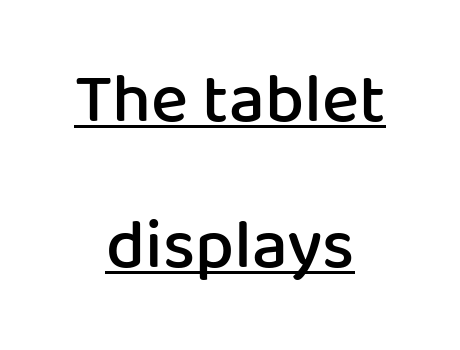
The image shows 70 px semibold sans-serif type, upright; set centered, loose line spacing (2.08x), normal letter spacing, underlined; low stroke contrast and a medium x-height.
